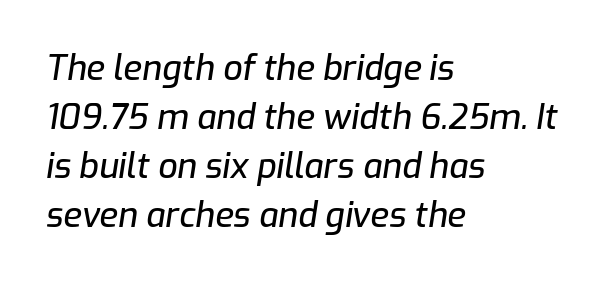
Would a proofreader flag this as italicized? Yes. The rendering uses natural spacing where letterforms have individual widths. The specimen omits any rule beneath the text block's lines. Glyph-to-glyph distance matches everyday printed text. The ragged edge is on the right, which tells us the setting is flush left. The rows are spaced the way most documents space them.
